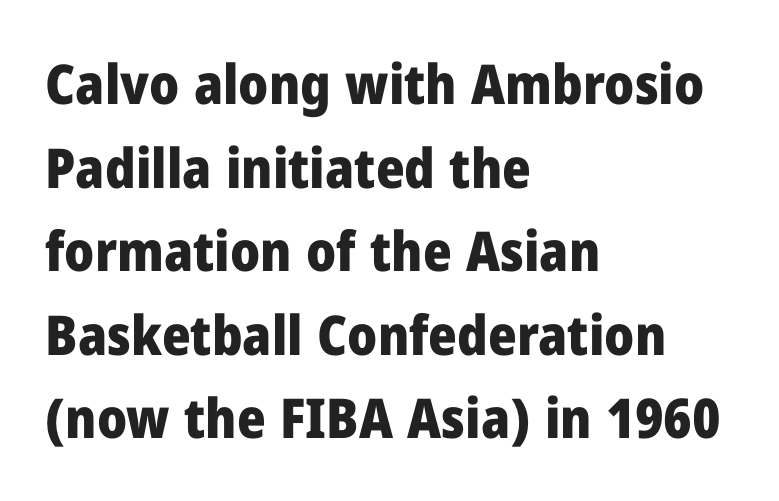
The image shows 55 px heavy sans-serif type, upright; set left-aligned, normal line spacing (1.52x), normal letter spacing, not underlined; low stroke contrast and a medium x-height.
